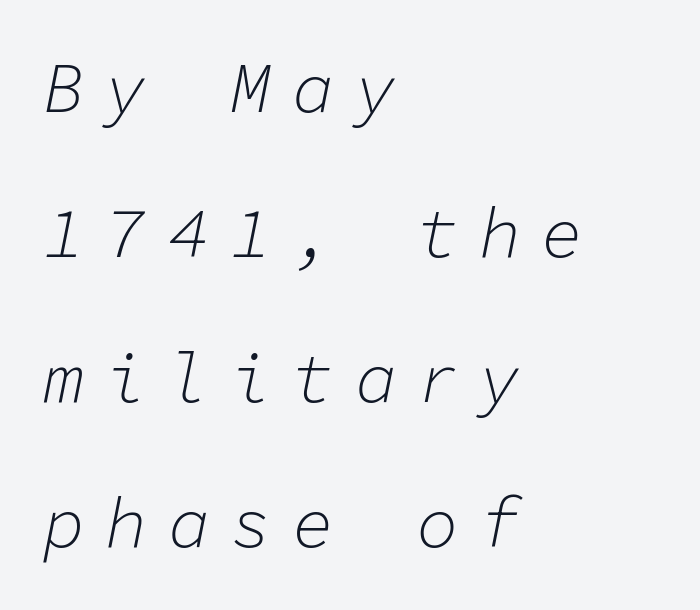
Looking at the ascenders, they clearly lean. Compared with typical body copy, the letter spacing here is much looser. The rendering uses typewriter-style spacing with identical character cells. Any mark beneath the type? The region is blank. Nothing heavy about these letters — not bold at all. The paragraph shown leans on its left margin.
